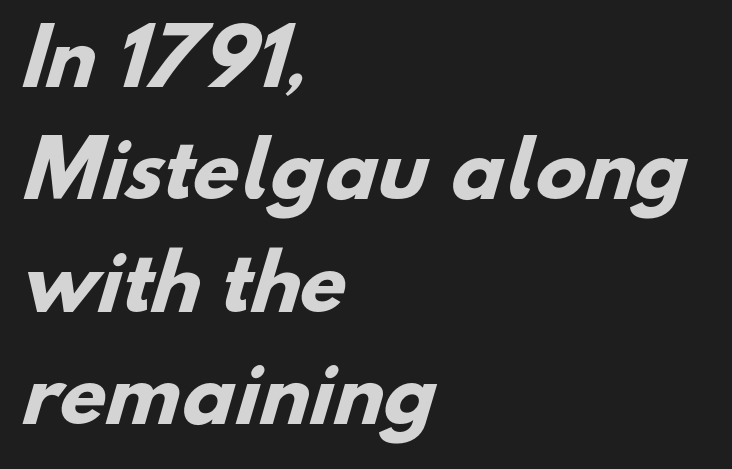
The image shows 75 px heavy sans-serif type; set left-aligned, normal line spacing (1.5x), normal letter spacing, not underlined; low stroke contrast and a small x-height.
